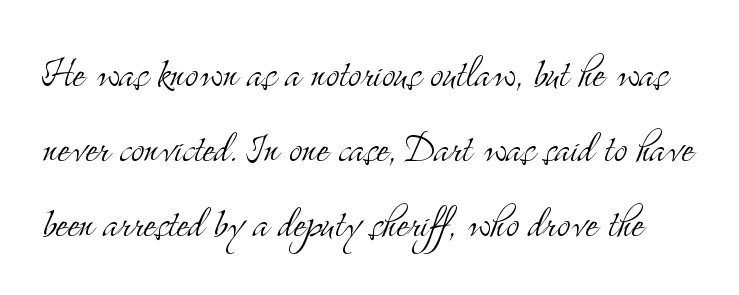
The strip under each line holds only bare page. No extra ink here — the face is not bold. What kind of face is this? One with serifs. How are the letters spaced? Ordinarily, with no added tracking. You could not count columns in this text — the font is proportionally spaced.
